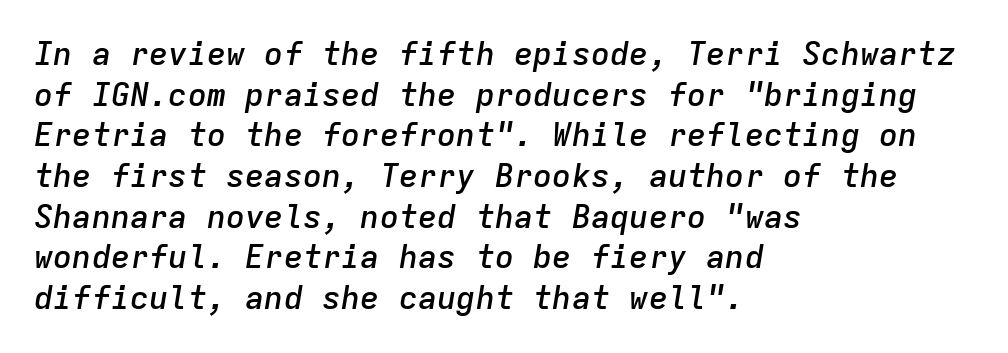
The image shows 32 px semibold type, italic (leaning right), monospaced; set left-aligned, normal line spacing (1.27x), normal letter spacing, not underlined; low stroke contrast and a medium x-height.
